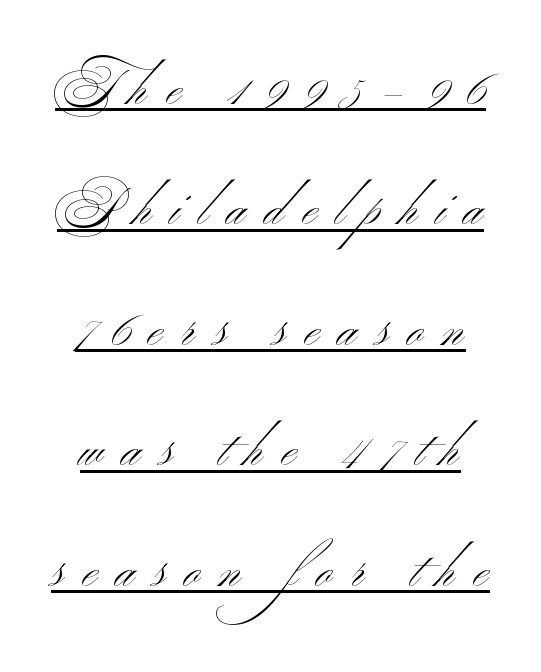
Q: Is the text bold? A: No.
Q: Is the text italic (slanted)? A: Yes.
Q: Is the typeface a serif or a sans-serif typeface? A: Sans-serif.
Q: Is the text underlined? A: Yes.
Q: Is the spacing between letters normal or unusually wide? A: Unusually wide.
Q: Is the spacing between lines tight, normal or loose? A: Loose.
Q: Width (condensed, normal, or wide)? A: Wide.
Q: Stroke contrast? A: Medium.
Q: x-height? A: Small.
Q: Monospaced? A: No.
